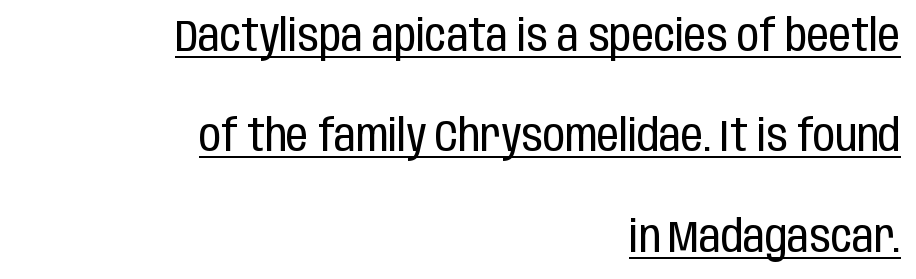
Q: Is the text bold? A: No.
Q: Is the text italic (slanted)? A: No, it is upright.
Q: Is the typeface a serif or a sans-serif typeface? A: Sans-serif.
Q: Is the text underlined? A: Yes.
Q: How is the paragraph aligned? A: Right-aligned.
Q: Is the spacing between letters normal or unusually wide? A: Normal.
Q: Is the spacing between lines tight, normal or loose? A: Loose.
Q: Width (condensed, normal, or wide)? A: Condensed.
Q: Stroke contrast? A: Low.
Q: x-height? A: Large.
Q: Monospaced? A: No.
